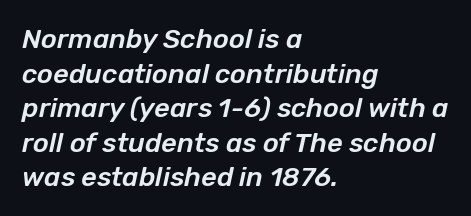
The image shows 27 px text type, italic (leaning right); set left-aligned, normal line spacing (1.28x), normal letter spacing, not underlined.
